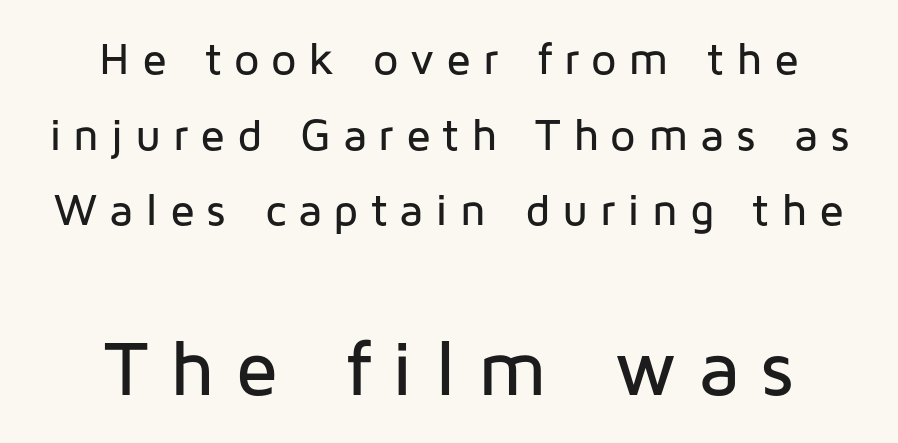
Font category for this specimen: sans-serif. How are the letters spaced? Widely, with obvious added tracking. Characters remain perfectly vertical along every line. The block sitting lower on the canvas is the one with enlarged characters. A bare baseline throughout the passage. Is this a fixed-width face? No — the glyphs have proportional, varying widths.
